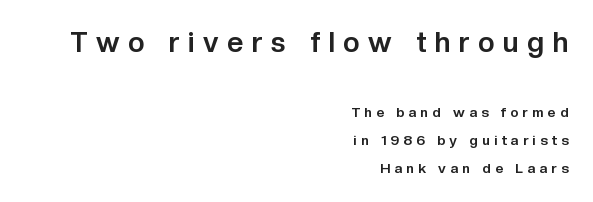
These lines are rendered in a variable-pitch font. Posture: vertical. Does the type have serifs? No, each stem ends abruptly. Two sizes are in play, and the larger belongs to the first block. This sample is right-justified, so line beginnings fall wherever the words allow. Summary of weight: heavy, a full bold.
